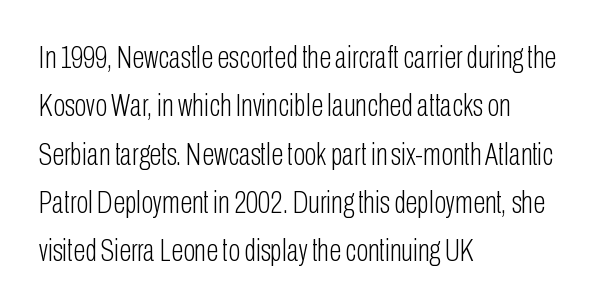
{"serif": "no", "italic": "no", "bold": "no", "weight": "light", "width": "condensed", "stroke_contrast": "low", "x_height": "medium", "monospaced": "no", "underline": "no", "align": "left", "line_spacing": "normal", "line_spacing_ratio": 1.51, "letter_spacing": "normal", "letter_spacing_em": 0.0, "glyph_px": 32}
